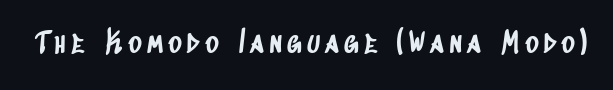
Q: Is the typeface a serif or a sans-serif typeface? A: Sans-serif.
Q: Is the text underlined? A: No.
Q: Width (condensed, normal, or wide)? A: Condensed.
Q: Stroke contrast? A: Low.
Q: x-height? A: Large.
Q: Monospaced? A: No.
